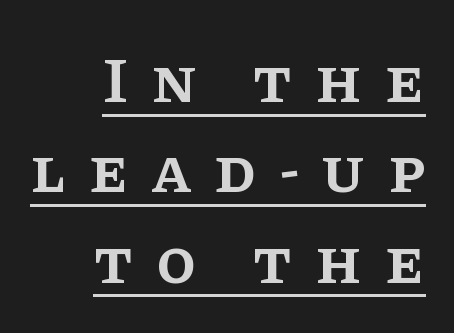
The image shows 65 px semibold serif type, upright; set right-aligned, normal line spacing (1.39x), unusually wide letter spacing (+0.36 em), underlined; low stroke contrast and a large x-height.
